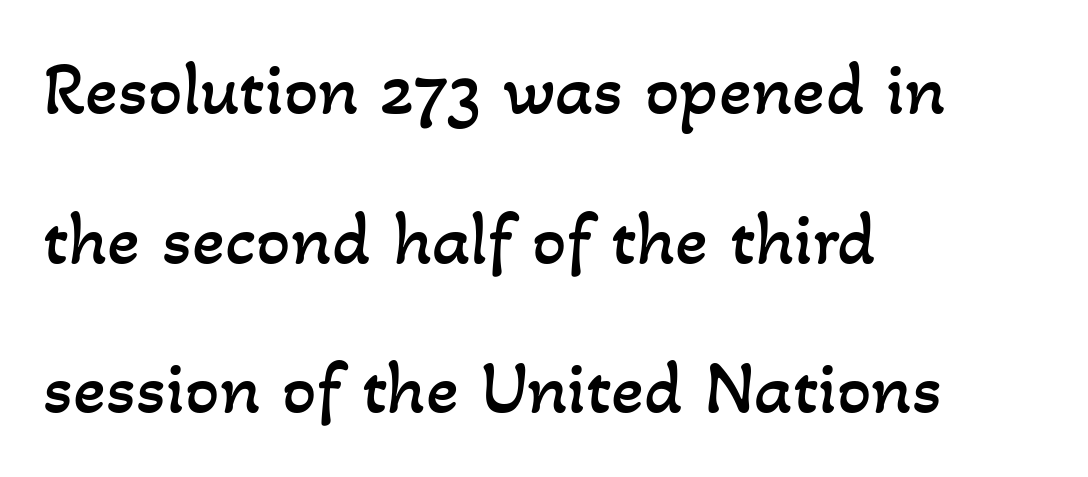
The image shows 76 px regular-weight type; set left-aligned, loose line spacing (1.97x), normal letter spacing, not underlined; low stroke contrast and a small x-height.
